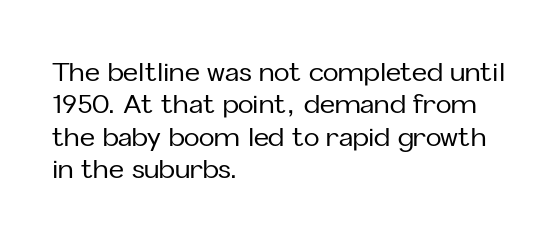
The image shows 26 px text type, upright; set left-aligned, normal line spacing (1.25x), normal letter spacing, not underlined.
